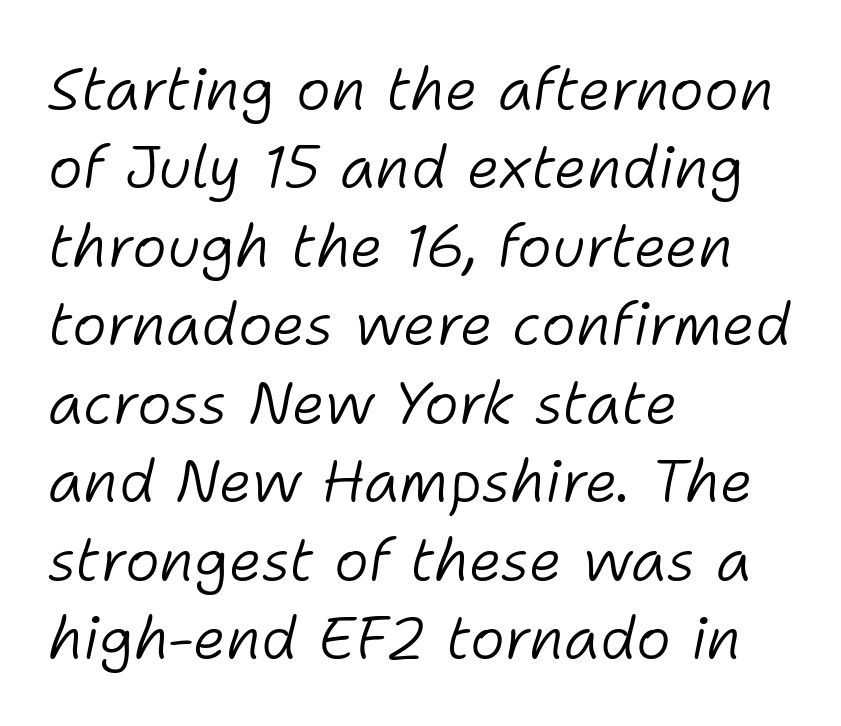
{"italic": "yes", "lean": "right", "slant_degrees": 11, "bold": "no", "weight": "light", "width": "normal", "stroke_contrast": "low", "x_height": "medium", "monospaced": "no", "underline": "no", "align": "left", "line_spacing": "normal", "line_spacing_ratio": 1.33, "letter_spacing": "normal", "letter_spacing_em": 0.0, "glyph_px": 59}
